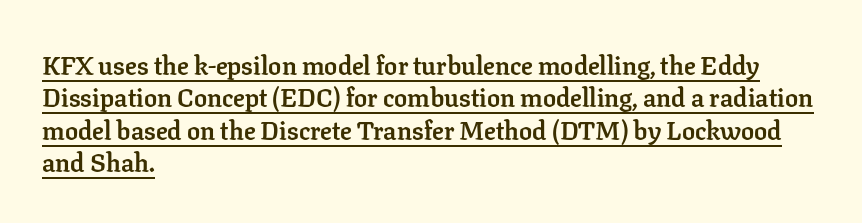
Q: Is the text bold? A: Yes.
Q: Is the text italic (slanted)? A: No, it is upright.
Q: Is the text underlined? A: Yes.
Q: How is the paragraph aligned? A: Left-aligned.
Q: Is the spacing between letters normal or unusually wide? A: Normal.
Q: Is the spacing between lines tight, normal or loose? A: Normal.
